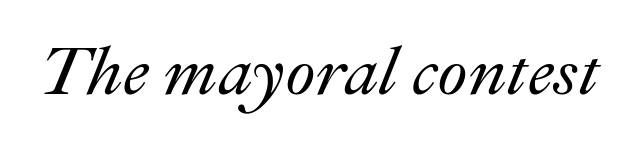
Q: Is the text italic (slanted)? A: Yes, it leans right by about 22 degrees.
Q: Is the text underlined? A: No.
Q: Is the spacing between letters normal or unusually wide? A: Normal.
Q: Width (condensed, normal, or wide)? A: Normal.
Q: Stroke contrast? A: Medium.
Q: x-height? A: Small.
Q: Monospaced? A: No.
